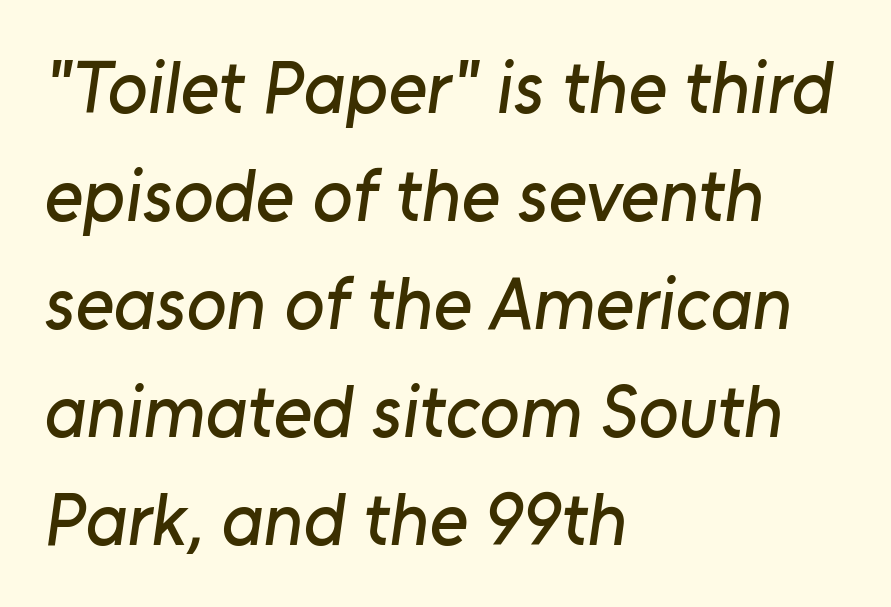
Q: Is the typeface a serif or a sans-serif typeface? A: Sans-serif.
Q: Is the text underlined? A: No.
Q: How is the paragraph aligned? A: Left-aligned.
Q: Is the spacing between letters normal or unusually wide? A: Normal.
Q: Is the spacing between lines tight, normal or loose? A: Normal.
Q: Width (condensed, normal, or wide)? A: Normal.
Q: Stroke contrast? A: Low.
Q: x-height? A: Medium.
Q: Monospaced? A: No.
